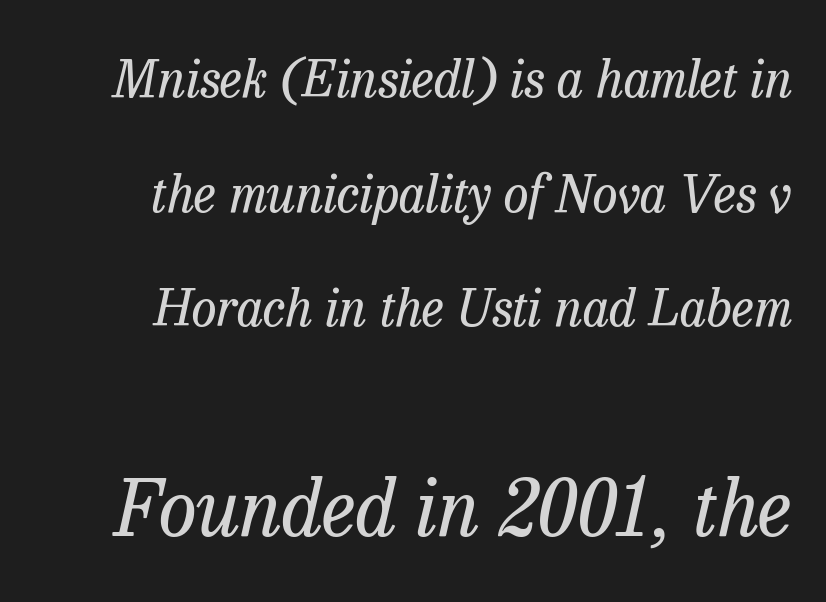
The image shows 77 px regular-weight serif type, italic (leaning right); set right-aligned, loose line spacing (2.25x), normal letter spacing, not underlined; the second (bottom) block is 1.51x larger; low stroke contrast and a medium x-height.
